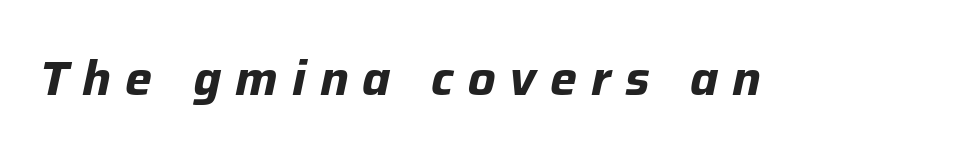
Just letters on the line, the space beneath them empty. Heavy, bold letterforms. Glyph-to-glyph distance is far greater than everyday printed text. This sample uses an oblique cut, with every glyph tilted off the vertical.
